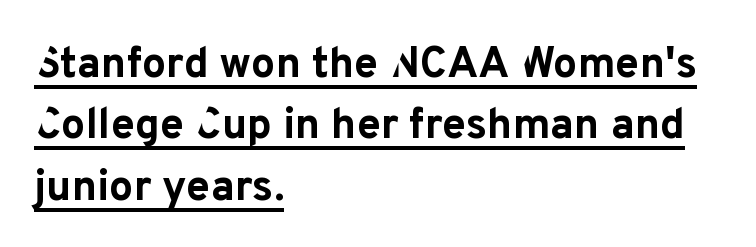
The vertical gap from one line to the next is medium. Unlike a traditional serif, this face leaves its strokes unadorned. Is the letter spacing exaggerated? No — it looks like the ordinary default. The lettering stays uniformly vertical, giving the passage a roman look.
